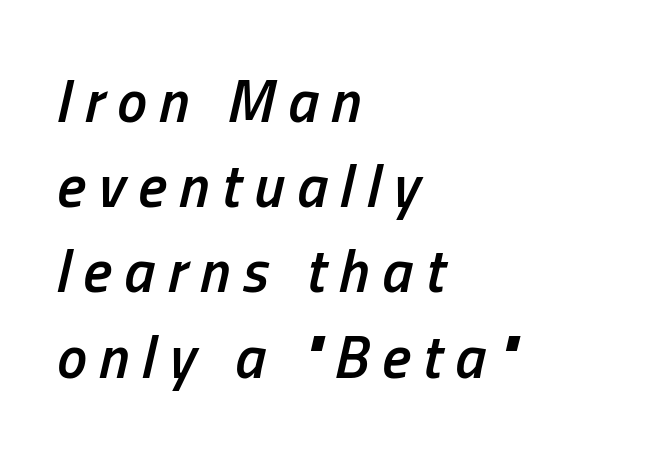
Quick note: italic. Leading: standard. Teacher's note: observe the even left margin — that is flush-left alignment. Substantial extra tracking has been applied to these lines.
